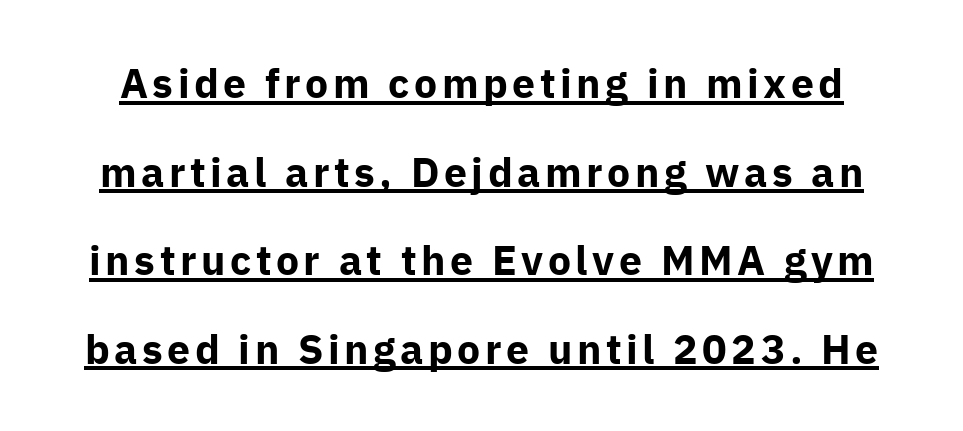
{"serif": "no", "italic": "no", "bold": "yes", "weight": "bold", "width": "normal", "stroke_contrast": "low", "x_height": "medium", "monospaced": "no", "underline": "yes", "line_spacing": "loose", "line_spacing_ratio": 2.16, "glyph_px": 41}
